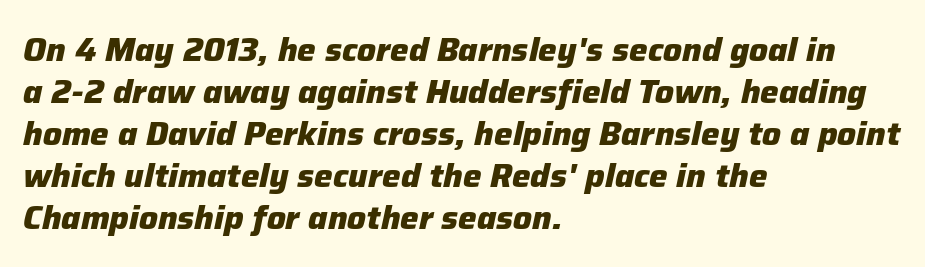
{"italic": "yes", "lean": "right", "slant_degrees": 12, "bold": "yes", "weight": "heavy", "width": "normal", "stroke_contrast": "low", "x_height": "medium", "monospaced": "no", "underline": "no", "align": "left", "line_spacing": "normal", "line_spacing_ratio": 1.27, "letter_spacing": "normal", "letter_spacing_em": 0.0, "glyph_px": 33}
